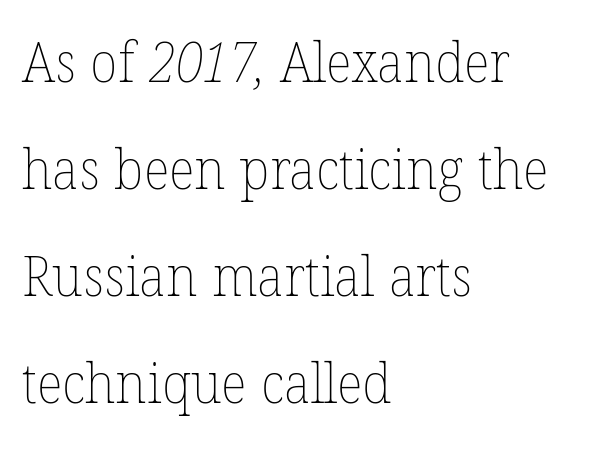
Q: Is the text bold? A: No.
Q: Is the text underlined? A: No.
Q: How is the paragraph aligned? A: Left-aligned.
Q: Is the spacing between letters normal or unusually wide? A: Normal.
Q: Is the spacing between lines tight, normal or loose? A: Loose.
Q: Width (condensed, normal, or wide)? A: Normal.
Q: Stroke contrast? A: Low.
Q: x-height? A: Medium.
Q: Monospaced? A: No.
